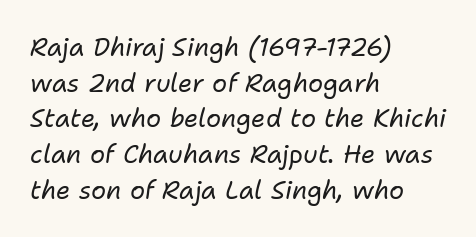
Q: Is the text bold? A: No.
Q: Is the text italic (slanted)? A: Yes, it leans right by about 11 degrees.
Q: Is the text underlined? A: No.
Q: How is the paragraph aligned? A: Left-aligned.
Q: Is the spacing between letters normal or unusually wide? A: Normal.
Q: Is the spacing between lines tight, normal or loose? A: Normal.
